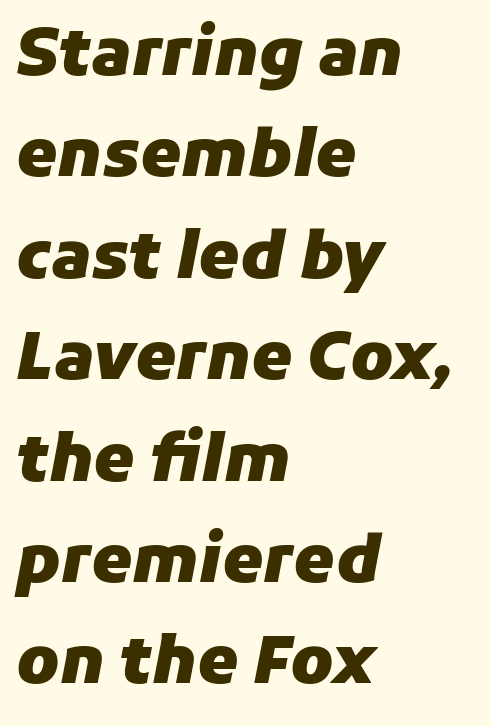
Q: Is the text bold? A: Yes.
Q: Is the text italic (slanted)? A: Yes, it leans right by about 11 degrees.
Q: Is the text underlined? A: No.
Q: How is the paragraph aligned? A: Left-aligned.
Q: Is the spacing between letters normal or unusually wide? A: Normal.
Q: Is the spacing between lines tight, normal or loose? A: Normal.
Q: Width (condensed, normal, or wide)? A: Normal.
Q: Stroke contrast? A: Low.
Q: x-height? A: Medium.
Q: Monospaced? A: No.
